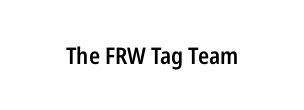
The image shows 23 px text type, upright; set normal letter spacing, not underlined.
